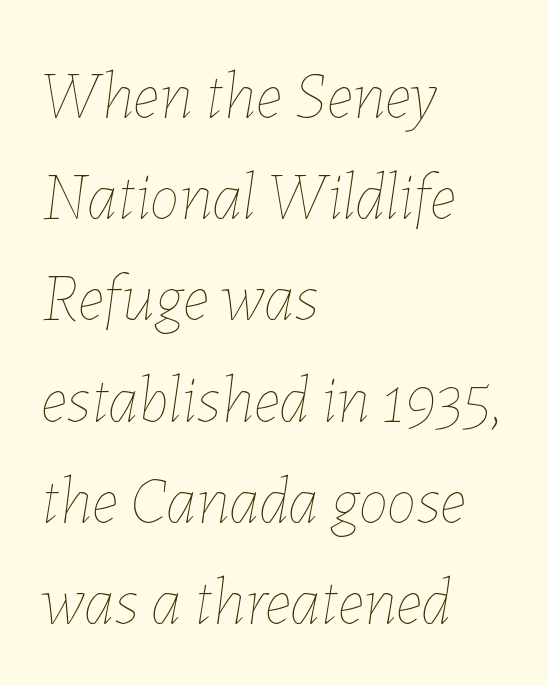
{"italic": "yes", "lean": "right", "slant_degrees": 7, "bold": "no", "weight": "thin", "width": "normal", "stroke_contrast": "low", "x_height": "medium", "monospaced": "no", "underline": "no", "align": "left", "line_spacing": "normal", "line_spacing_ratio": 1.51, "letter_spacing": "normal", "letter_spacing_em": 0.0, "glyph_px": 67}
